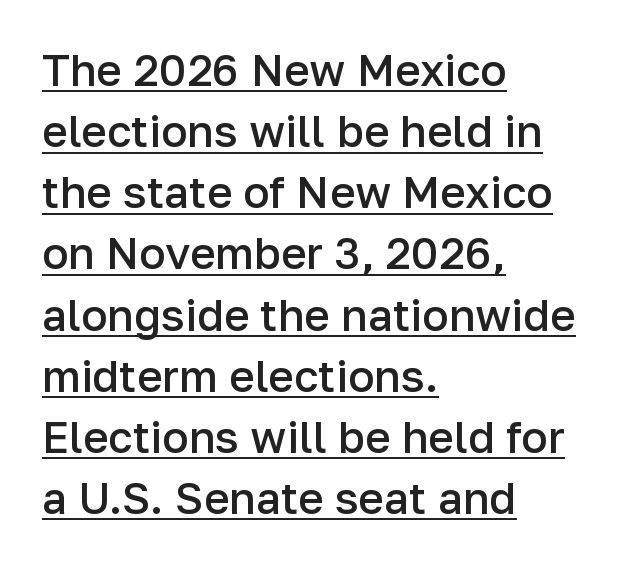
Q: Is the text bold? A: Semi-bold.
Q: Is the text italic (slanted)? A: No, it is upright.
Q: Is the typeface a serif or a sans-serif typeface? A: Sans-serif.
Q: Is the text underlined? A: Yes.
Q: How is the paragraph aligned? A: Left-aligned.
Q: Is the spacing between letters normal or unusually wide? A: Normal.
Q: Is the spacing between lines tight, normal or loose? A: Normal.
Q: Width (condensed, normal, or wide)? A: Normal.
Q: Stroke contrast? A: Low.
Q: x-height? A: Medium.
Q: Monospaced? A: No.
